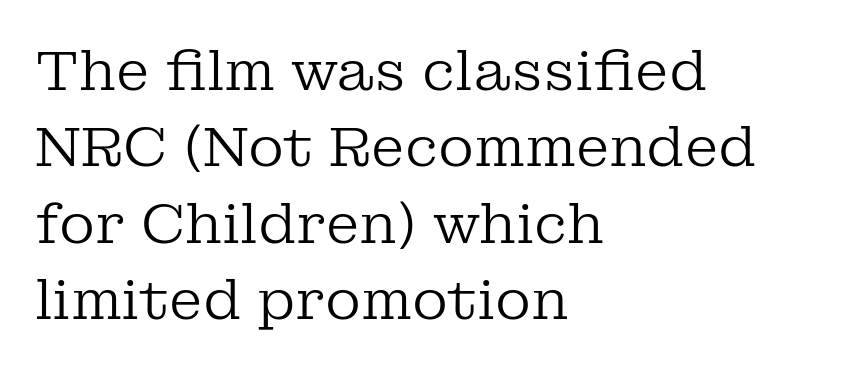
Q: Is the text bold? A: No.
Q: Is the text italic (slanted)? A: No, it is upright.
Q: Is the typeface a serif or a sans-serif typeface? A: Serif.
Q: Is the text underlined? A: No.
Q: How is the paragraph aligned? A: Left-aligned.
Q: Is the spacing between letters normal or unusually wide? A: Normal.
Q: Is the spacing between lines tight, normal or loose? A: Normal.
Q: Width (condensed, normal, or wide)? A: Normal.
Q: Stroke contrast? A: Low.
Q: x-height? A: Medium.
Q: Monospaced? A: No.
